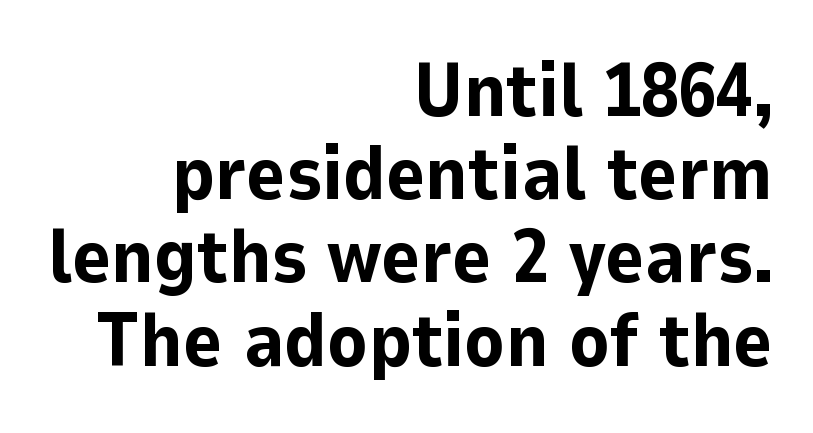
{"serif": "no", "italic": "no", "bold": "yes", "weight": "bold", "width": "normal", "stroke_contrast": "low", "x_height": "medium", "monospaced": "no", "underline": "no", "align": "right", "line_spacing": "tight", "line_spacing_ratio": 1.11, "letter_spacing": "normal", "letter_spacing_em": 0.0, "glyph_px": 75}
